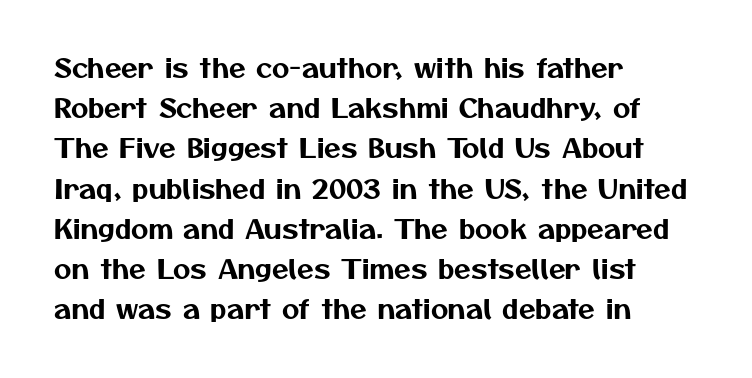
Q: Is the text underlined? A: No.
Q: How is the paragraph aligned? A: Left-aligned.
Q: Is the spacing between letters normal or unusually wide? A: Normal.
Q: Is the spacing between lines tight, normal or loose? A: Normal.
